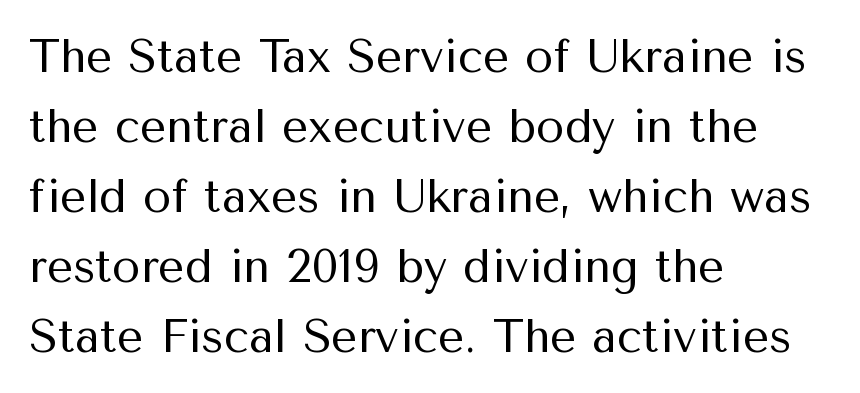
Q: Is the text bold? A: No.
Q: Is the text italic (slanted)? A: No, it is upright.
Q: Is the typeface a serif or a sans-serif typeface? A: Sans-serif.
Q: Is the text underlined? A: No.
Q: How is the paragraph aligned? A: Left-aligned.
Q: Is the spacing between letters normal or unusually wide? A: Normal.
Q: Is the spacing between lines tight, normal or loose? A: Normal.
Q: Width (condensed, normal, or wide)? A: Normal.
Q: Stroke contrast? A: Medium.
Q: x-height? A: Medium.
Q: Monospaced? A: No.
